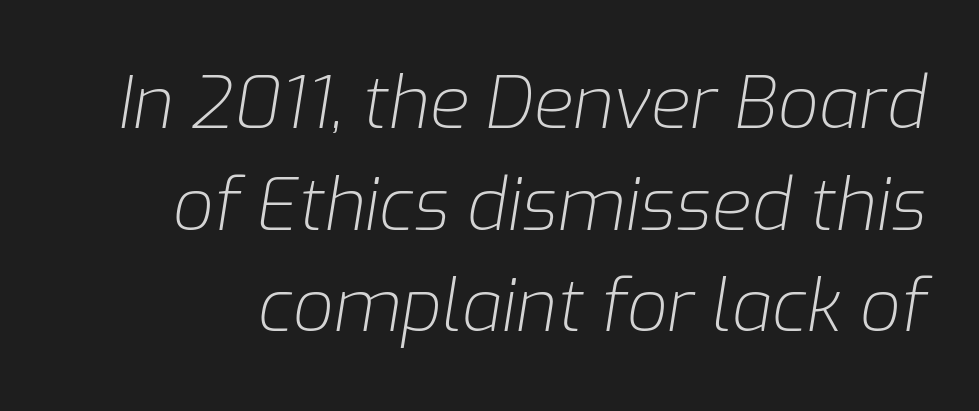
The image shows 72 px light type, italic (leaning right); set normal line spacing (1.41x), normal letter spacing, not underlined; low stroke contrast and a medium x-height.
